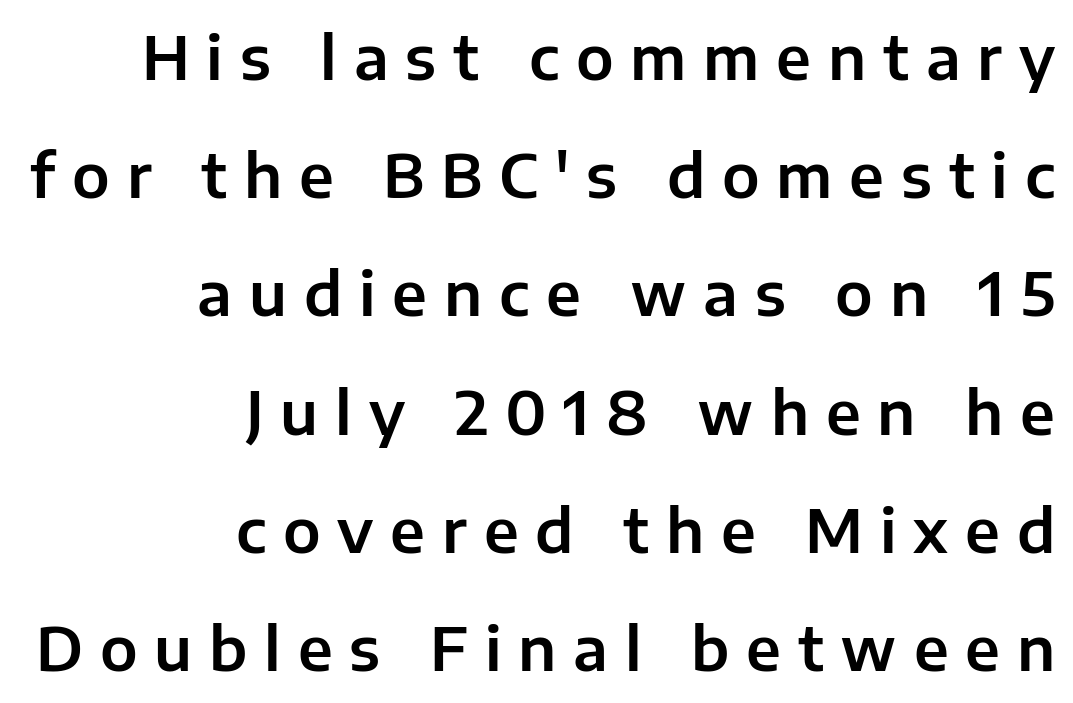
The space between consecutive lines is lavish. Every character sits straight up, as roman type does. Think of a printed novel: that variable character pitch is what you see here. A typesetter would call this heavily tracked-out type. This rendering employs a face without finishing strokes, i.e., a sans-serif. Type without underlining.
